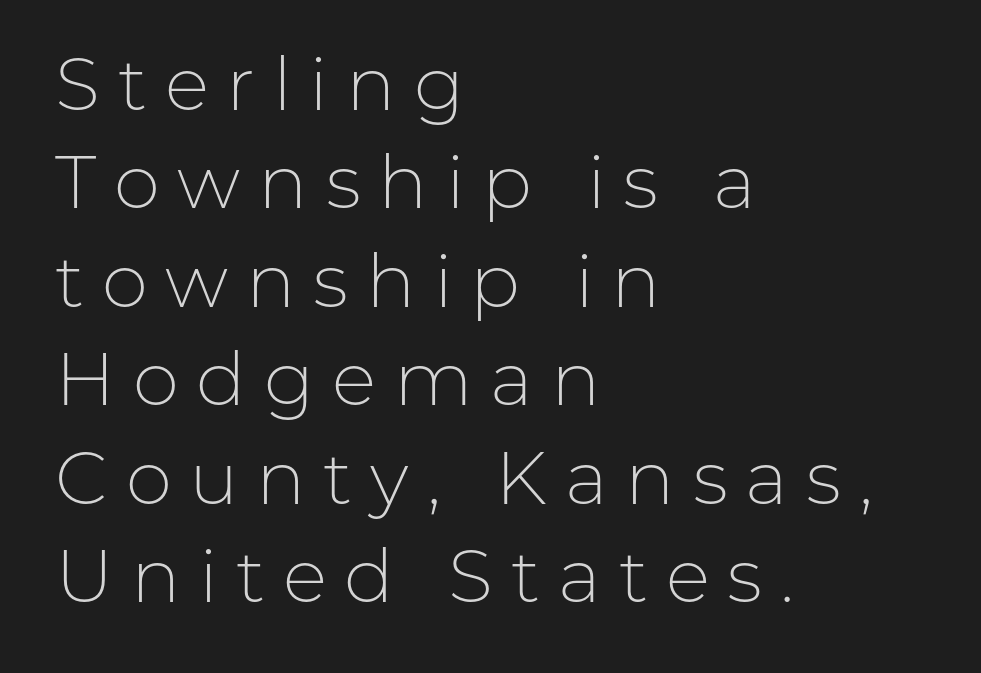
Q: Is the text bold? A: No.
Q: Is the text italic (slanted)? A: No, it is upright.
Q: Is the typeface a serif or a sans-serif typeface? A: Sans-serif.
Q: Is the text underlined? A: No.
Q: How is the paragraph aligned? A: Left-aligned.
Q: Is the spacing between letters normal or unusually wide? A: Unusually wide.
Q: Is the spacing between lines tight, normal or loose? A: Normal.
Q: Width (condensed, normal, or wide)? A: Normal.
Q: Stroke contrast? A: Low.
Q: x-height? A: Medium.
Q: Monospaced? A: No.
